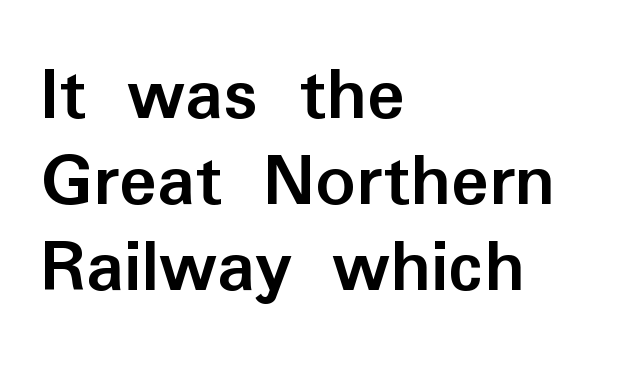
Bold? Absolutely — the strokes are thick and heavy. Reading down the block, your eye returns to a fixed left position each line. Is this a fixed-width face? No — the glyphs have proportional, varying widths. The area under the type is left untouched. Characters follow at the spacing the type designer built in. Students, observe: this is what under-led, compact text looks like.
